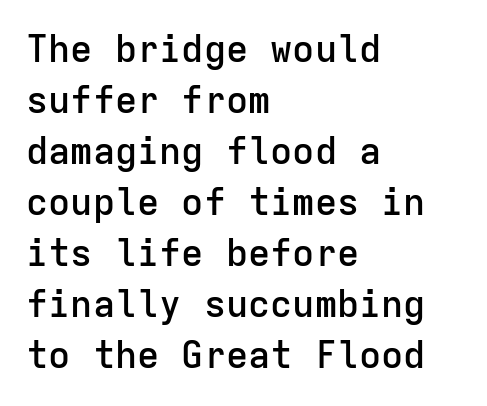
Q: Is the text bold? A: Semi-bold.
Q: Is the text italic (slanted)? A: No, it is upright.
Q: Is the typeface a serif or a sans-serif typeface? A: Sans-serif.
Q: Is the text underlined? A: No.
Q: How is the paragraph aligned? A: Left-aligned.
Q: Is the spacing between letters normal or unusually wide? A: Normal.
Q: Is the spacing between lines tight, normal or loose? A: Normal.
Q: Width (condensed, normal, or wide)? A: Normal.
Q: Stroke contrast? A: Low.
Q: x-height? A: Medium.
Q: Monospaced? A: Yes.
